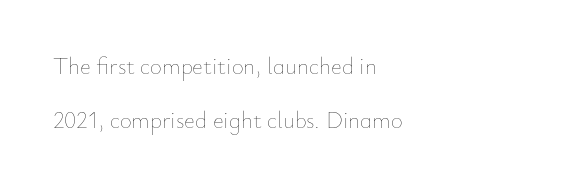
Q: Is the text bold? A: No.
Q: Is the text italic (slanted)? A: No, it is upright.
Q: Is the text underlined? A: No.
Q: How is the paragraph aligned? A: Left-aligned.
Q: Is the spacing between letters normal or unusually wide? A: Normal.
Q: Is the spacing between lines tight, normal or loose? A: Loose.
